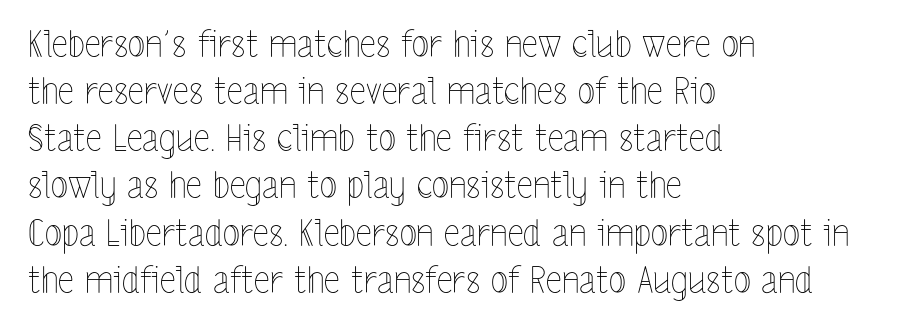
{"italic": "no", "bold": "no", "weight": "thin", "width": "condensed", "x_height": "medium", "monospaced": "no", "underline": "no", "align": "left", "line_spacing": "normal", "line_spacing_ratio": 1.31, "letter_spacing": "normal", "letter_spacing_em": 0.0, "glyph_px": 36}
